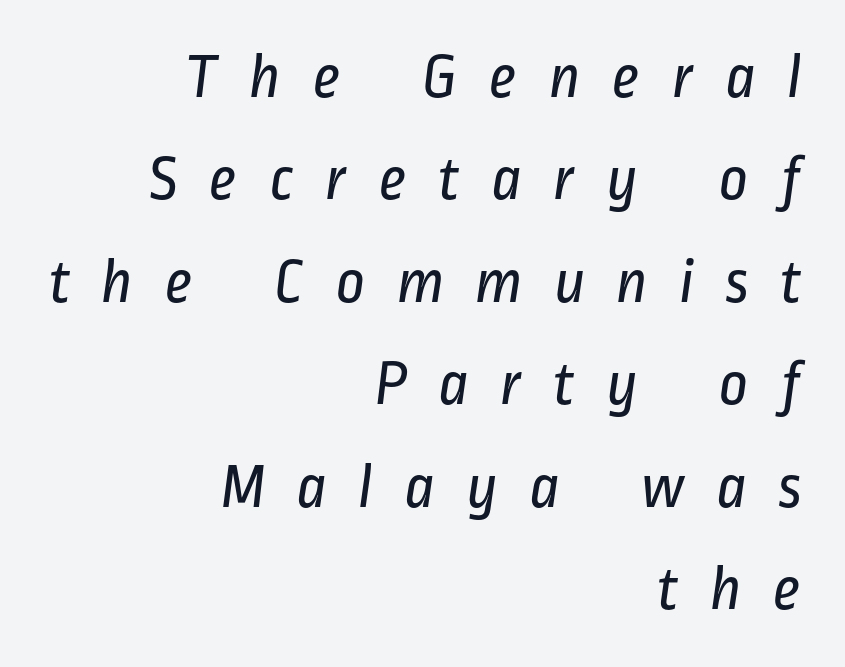
{"serif": "no", "bold": "no", "weight": "regular", "width": "condensed", "stroke_contrast": "low", "x_height": "medium", "monospaced": "no", "underline": "no", "align": "right", "line_spacing": "normal", "line_spacing_ratio": 1.6, "letter_spacing": "wide", "letter_spacing_em": 0.48, "glyph_px": 64}
